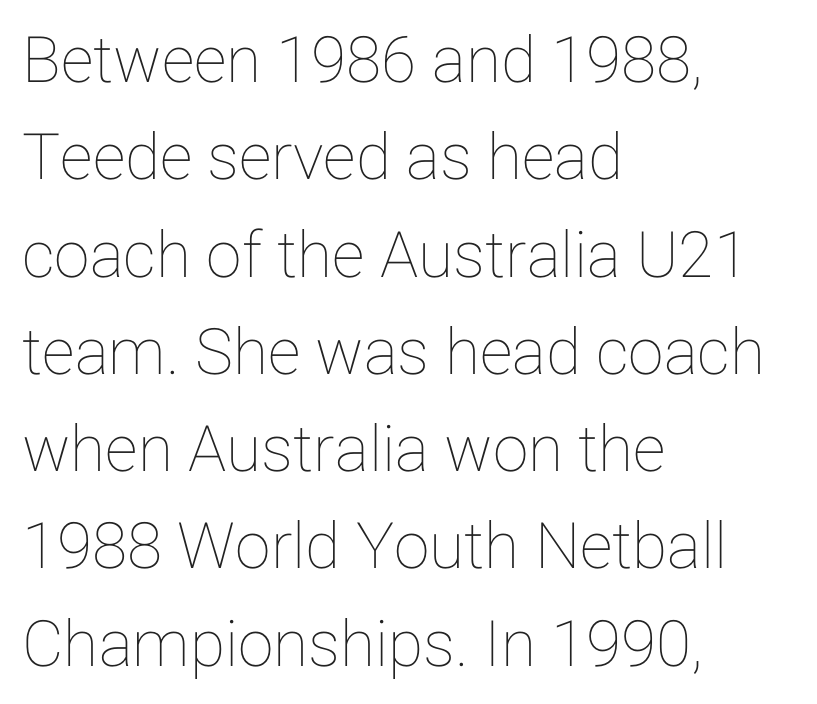
What stands out about the letter spacing? Nothing — it is the standard amount. One glance says typical: line gaps are just what's usual. Underline: absent. A classic flush-left, rag-right setting is used for this passage.
